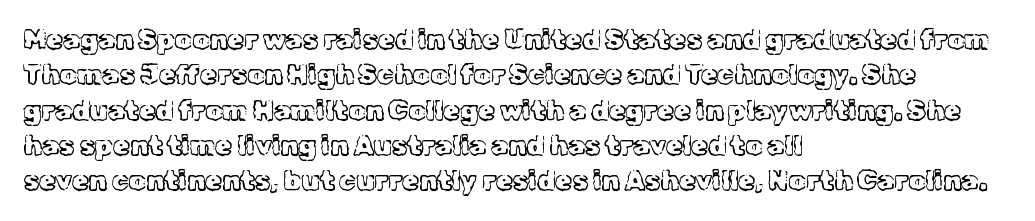
Q: Is the text bold? A: No.
Q: Is the text italic (slanted)? A: No, it is upright.
Q: Is the text underlined? A: No.
Q: How is the paragraph aligned? A: Left-aligned.
Q: Is the spacing between letters normal or unusually wide? A: Normal.
Q: Is the spacing between lines tight, normal or loose? A: Normal.
